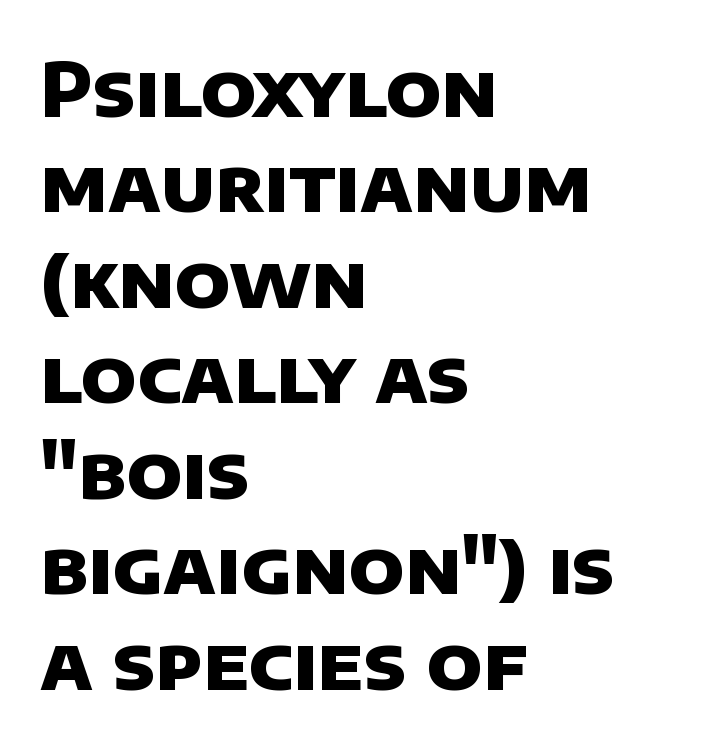
Q: Is the text bold? A: Yes.
Q: Is the typeface a serif or a sans-serif typeface? A: Sans-serif.
Q: Is the text underlined? A: No.
Q: How is the paragraph aligned? A: Left-aligned.
Q: Is the spacing between letters normal or unusually wide? A: Normal.
Q: Is the spacing between lines tight, normal or loose? A: Normal.
Q: Width (condensed, normal, or wide)? A: Normal.
Q: Stroke contrast? A: Low.
Q: x-height? A: Large.
Q: Monospaced? A: No.
